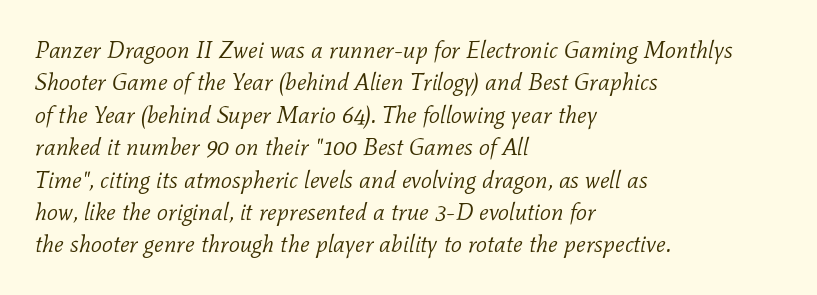
There is no visible air inserted between adjacent glyphs. The baseline area is clear. Vertical spacing — default. Every character sits at an angle, as italics do.
